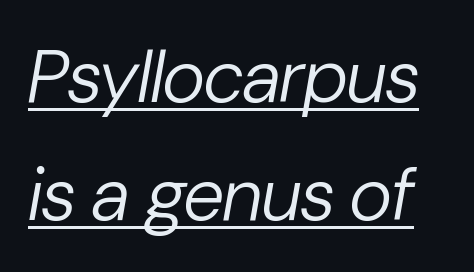
{"italic": "yes", "lean": "right", "slant_degrees": 10, "bold": "no", "weight": "regular", "width": "normal", "stroke_contrast": "low", "x_height": "medium", "monospaced": "no", "underline": "yes", "line_spacing": "normal", "line_spacing_ratio": 1.6, "letter_spacing": "normal", "letter_spacing_em": 0.0, "glyph_px": 74}
